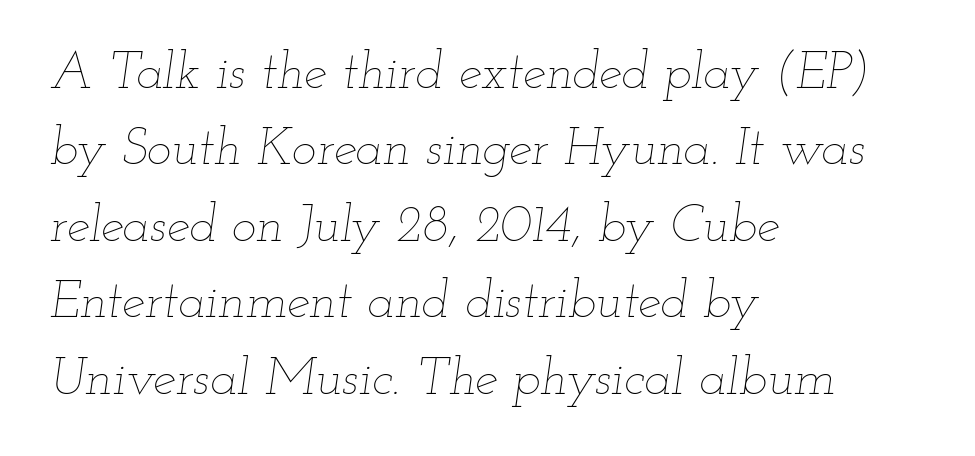
Q: Is the text bold? A: No.
Q: Is the text italic (slanted)? A: Yes, it leans right by about 12 degrees.
Q: Is the text underlined? A: No.
Q: How is the paragraph aligned? A: Left-aligned.
Q: Is the spacing between letters normal or unusually wide? A: Normal.
Q: Is the spacing between lines tight, normal or loose? A: Normal.
Q: Width (condensed, normal, or wide)? A: Wide.
Q: Stroke contrast? A: Low.
Q: x-height? A: Small.
Q: Monospaced? A: No.
